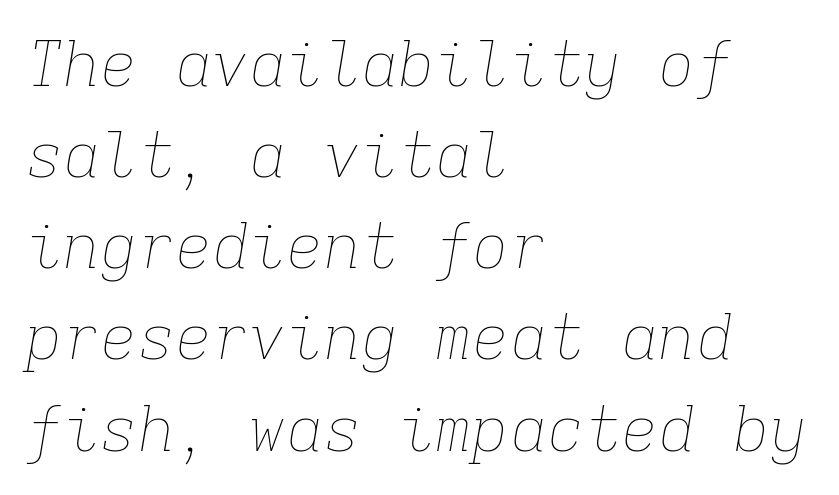
The image shows 62 px thin type, italic (leaning right), monospaced; set left-aligned, normal line spacing (1.47x), normal letter spacing, not underlined; low stroke contrast and a medium x-height.
